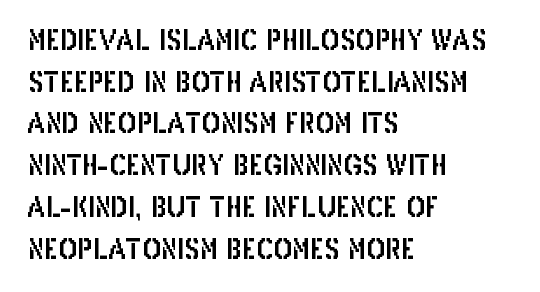
Leading: standard. Rule under the text: the space is simply empty. Where is the straight margin? On the left. Does the type have serifs? No, each stem ends abruptly.
